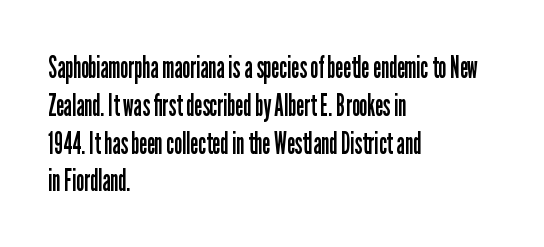
Does the lettering tilt? It doesn't — this is upright. Is this a fixed-width face? No — the glyphs have proportional, varying widths. No extra tracking has been applied to these lines. Successive baselines arrive at the customary interval. The strokes carry an ordinary text weight at most. What kind of face is this? One without serifs — a sans.
